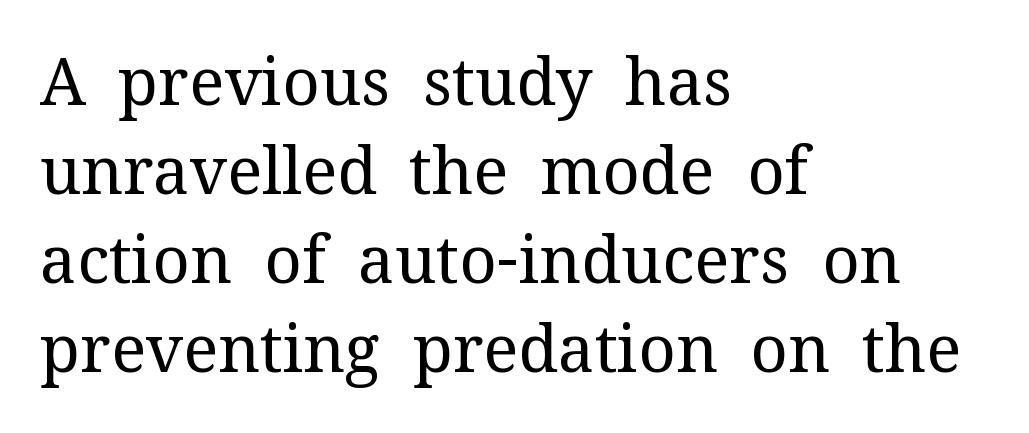
The image shows 65 px regular-weight serif type, upright; set left-aligned, normal line spacing (1.37x), normal letter spacing, not underlined; medium stroke contrast and a medium x-height.
